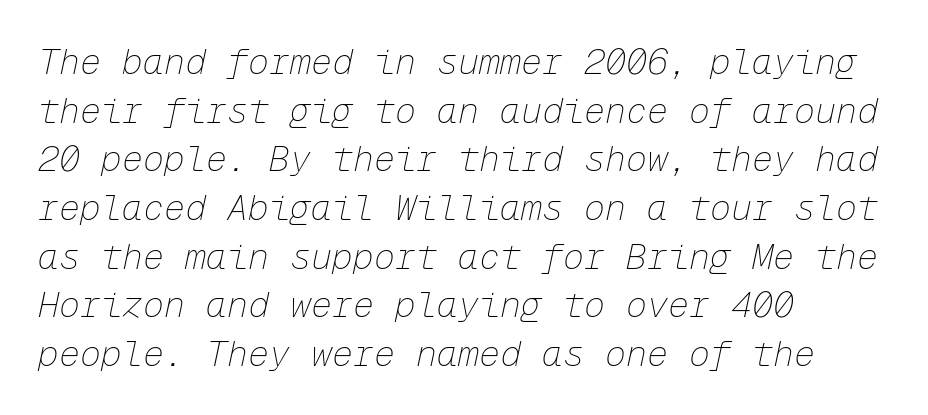
Q: Is the text bold? A: No.
Q: Is the text italic (slanted)? A: Yes, it leans right by about 12 degrees.
Q: Is the text underlined? A: No.
Q: How is the paragraph aligned? A: Left-aligned.
Q: Is the spacing between letters normal or unusually wide? A: Normal.
Q: Is the spacing between lines tight, normal or loose? A: Normal.
Q: Width (condensed, normal, or wide)? A: Normal.
Q: Stroke contrast? A: Low.
Q: x-height? A: Medium.
Q: Monospaced? A: Yes.
